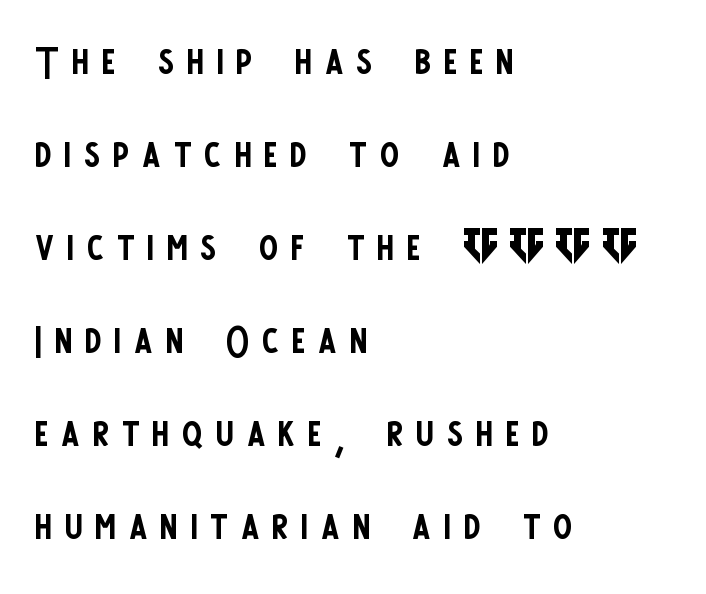
The image shows 56 px regular-weight, condensed sans-serif type, upright; set left-aligned, normal line spacing (1.66x), unusually wide letter spacing (+0.23 em), not underlined; low stroke contrast and a large x-height.
